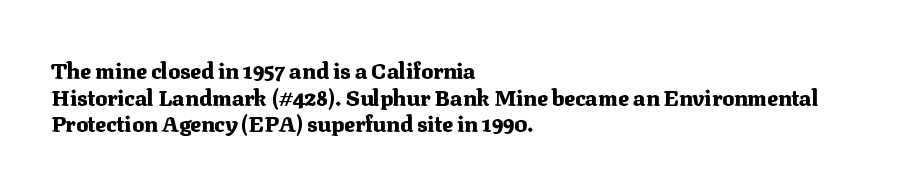
{"italic": "no", "bold": "yes", "underline": "no", "align": "left", "line_spacing_ratio": 1.21, "letter_spacing": "normal", "letter_spacing_em": 0.0, "glyph_px": 22}
